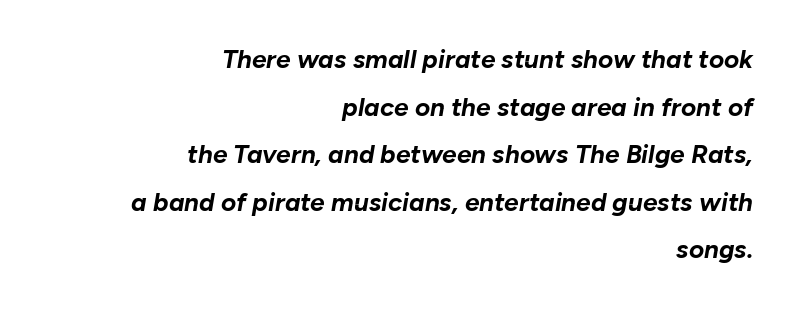
{"italic": "yes", "lean": "right", "slant_degrees": 10, "bold": "yes", "underline": "no", "align": "right", "line_spacing_ratio": 1.83, "letter_spacing": "normal", "letter_spacing_em": 0.0, "glyph_px": 26}
